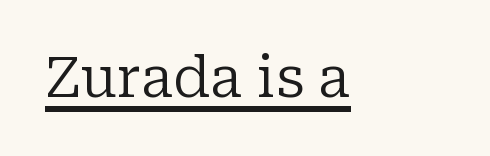
{"serif": "yes", "italic": "no", "bold": "no", "weight": "regular", "width": "normal", "stroke_contrast": "low", "x_height": "medium", "monospaced": "no", "underline": "yes", "letter_spacing": "normal", "letter_spacing_em": 0.0, "glyph_px": 56}
